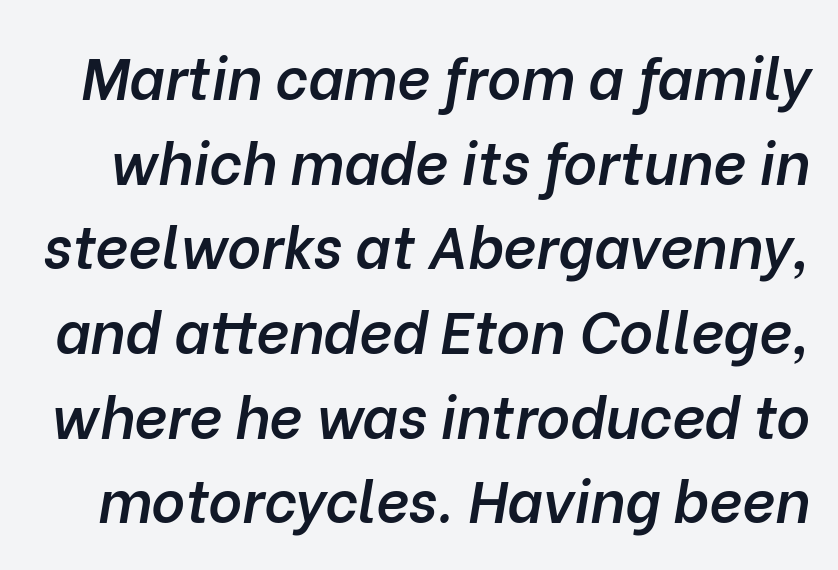
{"italic": "yes", "lean": "right", "slant_degrees": 10, "bold": "semi", "weight": "semibold", "width": "normal", "stroke_contrast": "low", "x_height": "medium", "monospaced": "no", "underline": "no", "line_spacing": "normal", "line_spacing_ratio": 1.46, "letter_spacing": "normal", "letter_spacing_em": 0.0, "glyph_px": 58}
